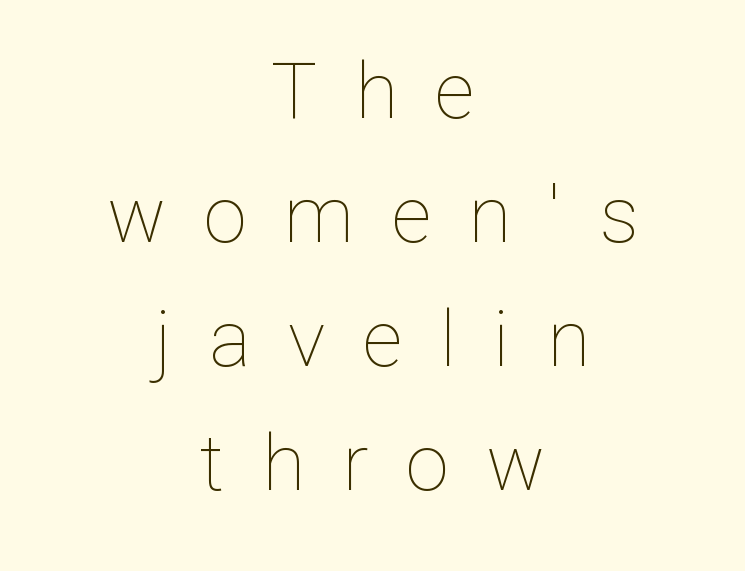
The letters advance in unequal steps, a hallmark of proportional type. Look at the tracking — it's clearly loosened, letters drifting apart. Does the lettering tilt? It doesn't — this is upright. The words here are not underlined. What's the leading like? Ordinary, nothing unusual. If you folded the block vertically in half, each line would mirror itself in length.
